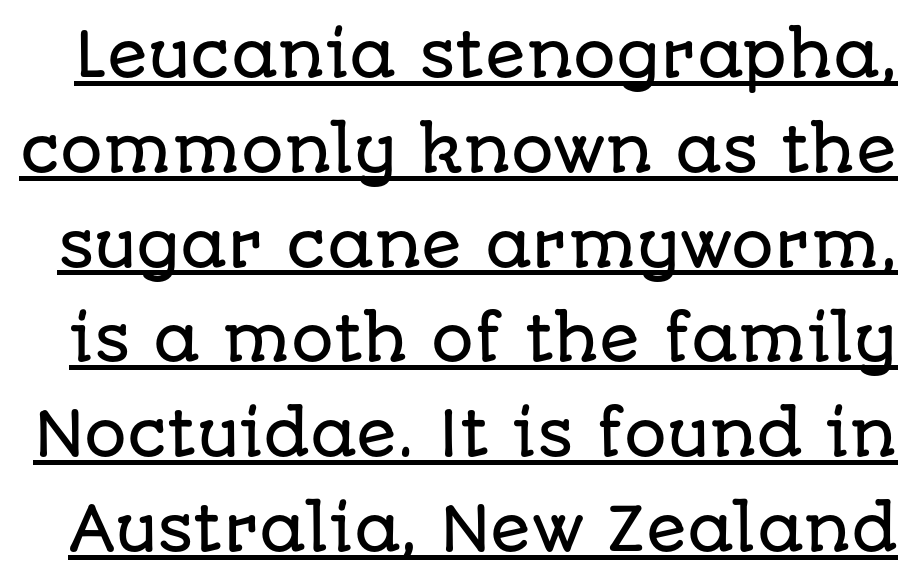
Q: Is the text italic (slanted)? A: No, it is upright.
Q: Is the typeface a serif or a sans-serif typeface? A: Sans-serif.
Q: Is the text underlined? A: Yes.
Q: Is the spacing between letters normal or unusually wide? A: Normal.
Q: Is the spacing between lines tight, normal or loose? A: Normal.
Q: Width (condensed, normal, or wide)? A: Normal.
Q: Stroke contrast? A: Low.
Q: x-height? A: Large.
Q: Monospaced? A: No.
